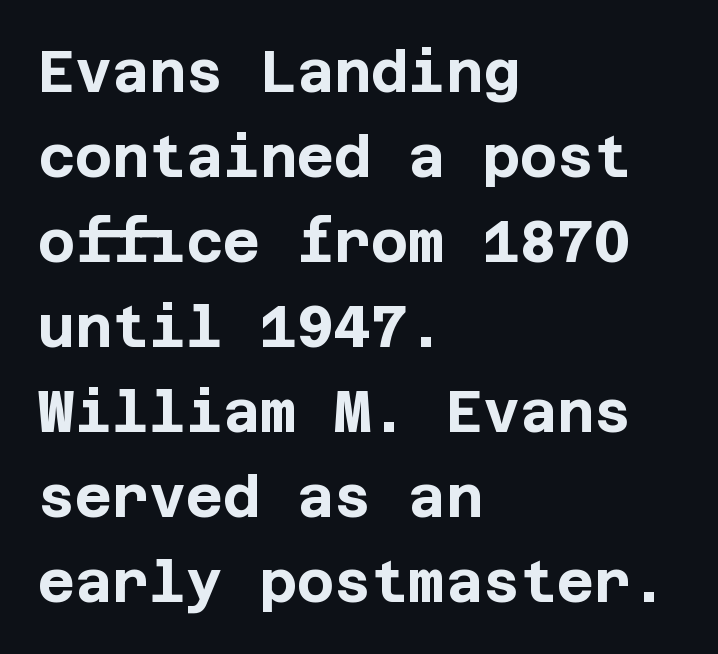
Reading down the column, the eye jumps a familiar distance to each next line. The letters carry no serifs — their stems end cleanly without finishing strokes. The typography opts for an upright posture over an oblique one. The letterforms sit shoulder to shoulder at normal distance. These lines carry a lot of weight — the face is fully bold. Caption: multi-line text, flush left, ragged right.
